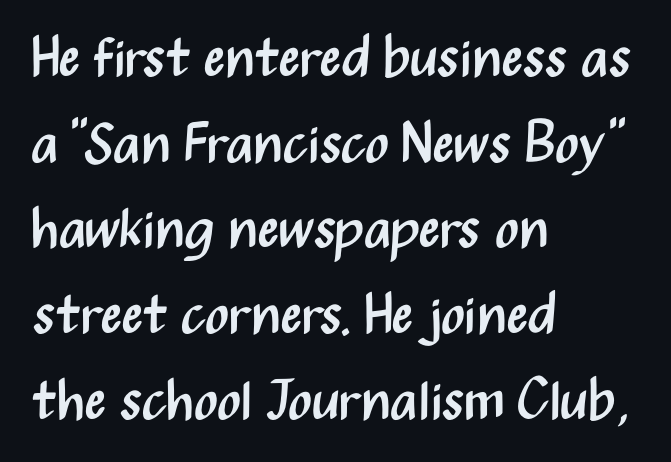
The image shows 56 px regular-weight, condensed sans-serif type, upright; set left-aligned, normal line spacing (1.53x), normal letter spacing, not underlined; medium stroke contrast and a medium x-height.
